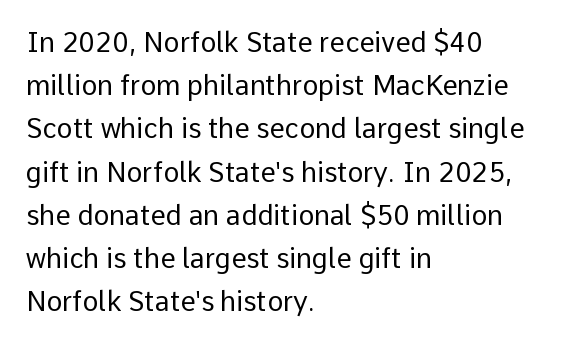
Posture: straight, roman, zero tilt. Notice how descenders clear the ascenders below comfortably — that's standard leading. Visually the block forms a straight wall on the left and a jagged coastline on the right. Descenders hang freely into open space. The type is set solid horizontally, with unmodified tracking. Heft: none added — not bold.
